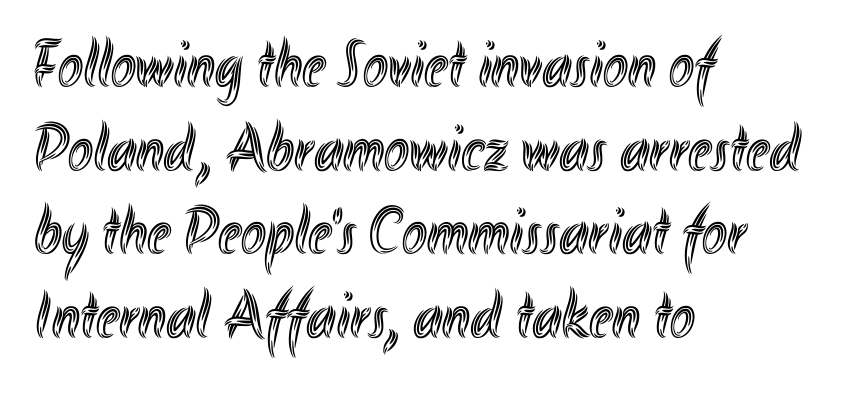
Clear beneath every line of the passage. Letter spacing: default. This sample has the flowing, uneven cadence of proportional lettering. The compositor pushed each line to the left boundary.
